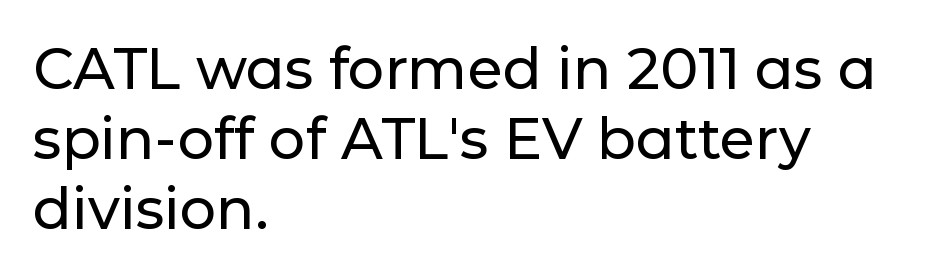
Bare-footed words on every line. These lines keep a tight, regular rhythm from letter to letter. Font category for this specimen: sans-serif. Does the lettering tilt? It doesn't — this is upright. Line starts are locked; line ends wander.
